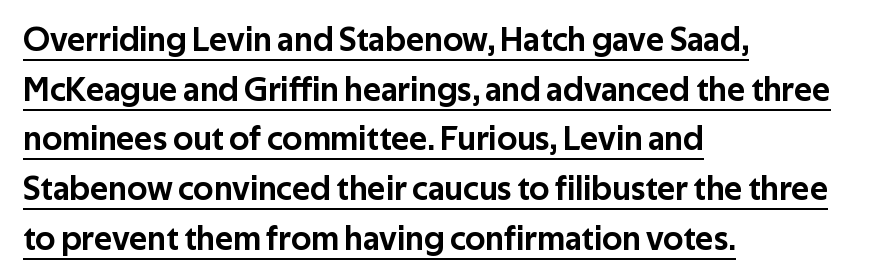
{"serif": "no", "italic": "no", "width": "normal", "stroke_contrast": "low", "x_height": "medium", "monospaced": "no", "underline": "yes", "align": "left", "line_spacing": "normal", "line_spacing_ratio": 1.46, "letter_spacing": "normal", "letter_spacing_em": 0.0, "glyph_px": 34}
